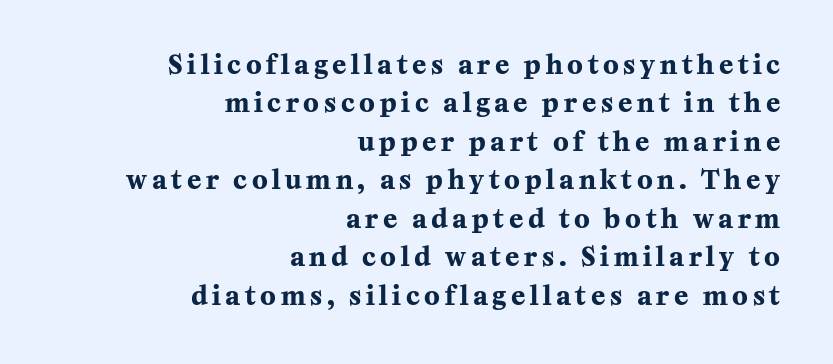
When letters stand straight like this, we call the style roman or upright. The typesetting leans heavy: a genuine bold. Descenders hang freely into open space. Leading: standard.
